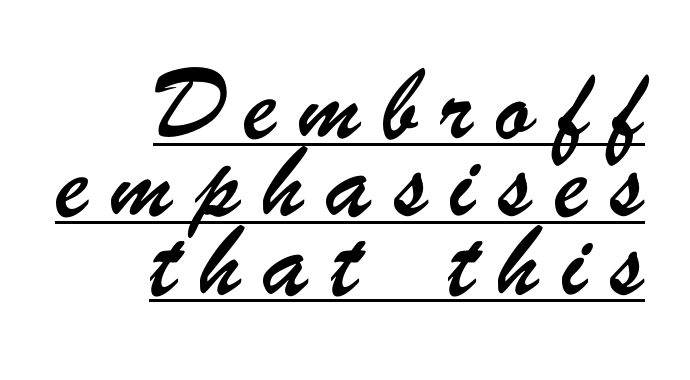
Varying glyph widths throughout — classic text-font behaviour. The face used here appears with an underline applied. Observe the wide spacing: letters keep a clear distance from each other. Layout note: lines flush right. A typesetter would label this face a sans.
